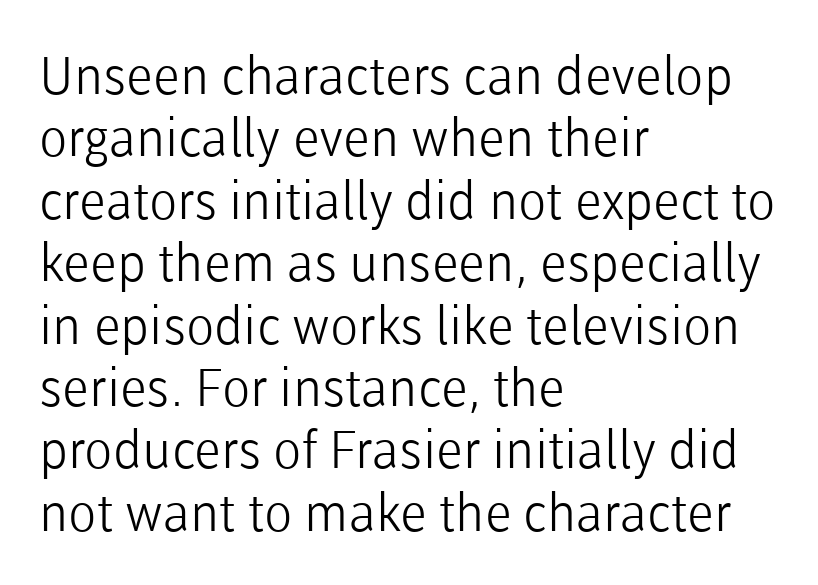
In terms of letterform style, serifs are entirely absent. In terms of letterspacing, this is plain default setting. Unmarked baselines from the first word to the last. Where is the straight margin? On the left. These lines were composed using upright roman letters.
